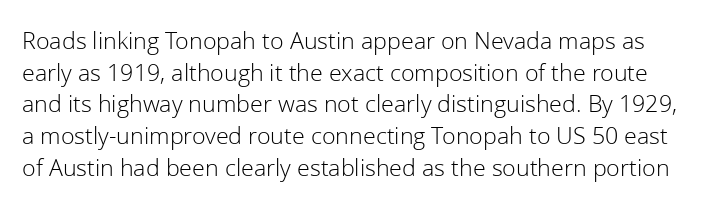
Q: Is the text bold? A: No.
Q: Is the text italic (slanted)? A: No, it is upright.
Q: Is the text underlined? A: No.
Q: Is the spacing between letters normal or unusually wide? A: Normal.
Q: Is the spacing between lines tight, normal or loose? A: Normal.
